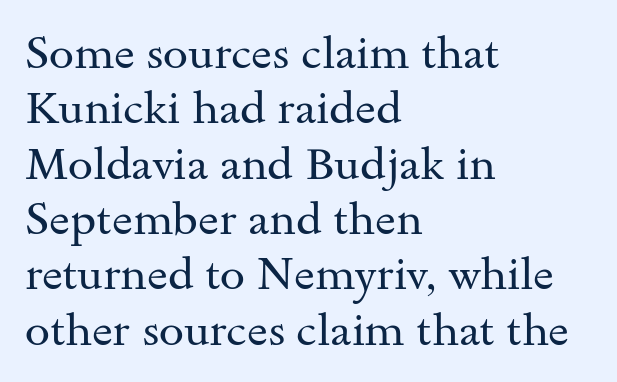
The image shows 45 px regular-weight, wide serif type, upright; set left-aligned, line spacing 1.23x, normal letter spacing, not underlined; medium stroke contrast and a small x-height.
